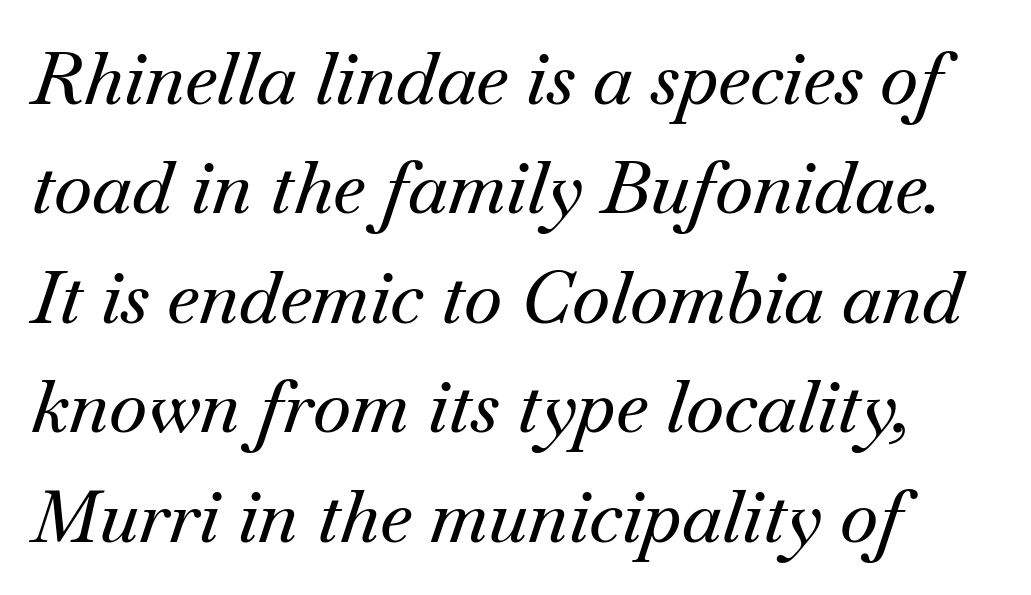
The gap between lines stays unmarked. Vertical spacing — default. These lines stack with their left ends in a neat column. The type family on display is of the serif kind.
